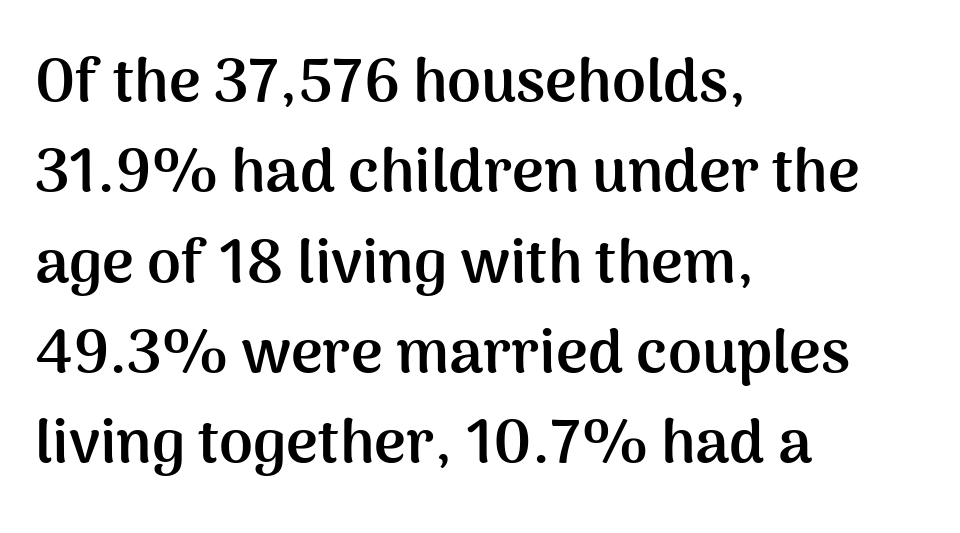
This sample uses plain, unmodified letter spacing. Underlining? Definitely not there. This rendering uses left alignment, leaving the right contour irregular. The line-height multiplier appears to be the usual default. Font category for this specimen: sans-serif. Summary of weight: heavy, a full bold.
